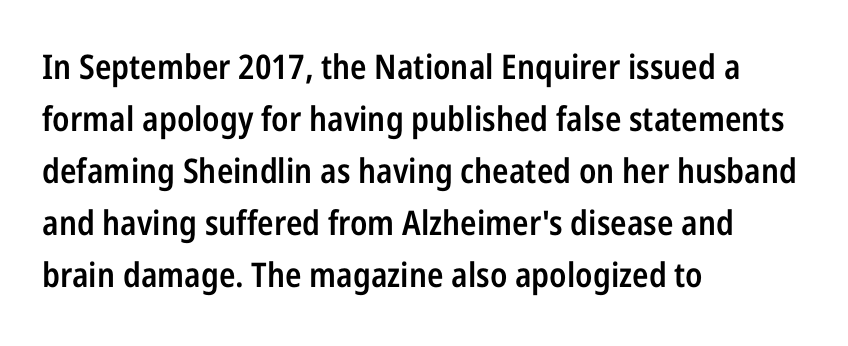
Q: Is the text bold? A: Semi-bold.
Q: Is the text italic (slanted)? A: No, it is upright.
Q: Is the typeface a serif or a sans-serif typeface? A: Sans-serif.
Q: Is the text underlined? A: No.
Q: How is the paragraph aligned? A: Left-aligned.
Q: Is the spacing between letters normal or unusually wide? A: Normal.
Q: Is the spacing between lines tight, normal or loose? A: Normal.
Q: Width (condensed, normal, or wide)? A: Condensed.
Q: Stroke contrast? A: Low.
Q: x-height? A: Medium.
Q: Monospaced? A: No.
